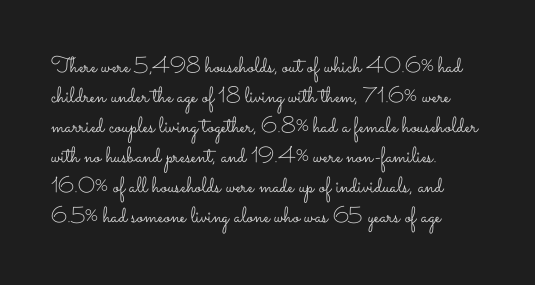
The image shows 22 px text type; set left-aligned, normal line spacing (1.36x), normal letter spacing, not underlined.
